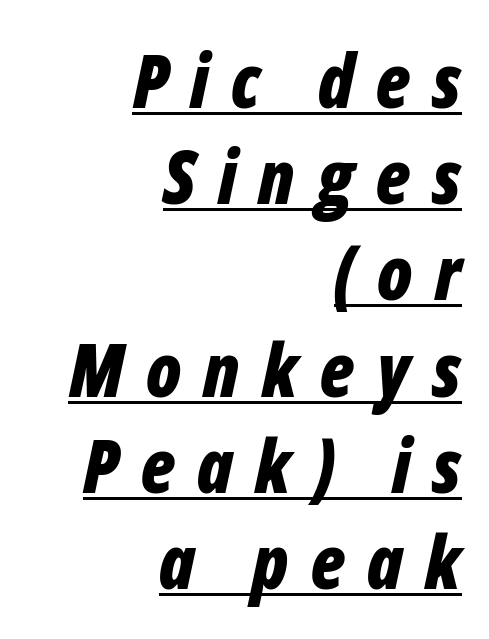
{"italic": "yes", "lean": "right", "slant_degrees": 12, "bold": "yes", "weight": "bold", "width": "condensed", "stroke_contrast": "low", "x_height": "medium", "monospaced": "no", "underline": "yes", "align": "right", "line_spacing": "normal", "line_spacing_ratio": 1.3, "letter_spacing": "wide", "letter_spacing_em": 0.3, "glyph_px": 74}
